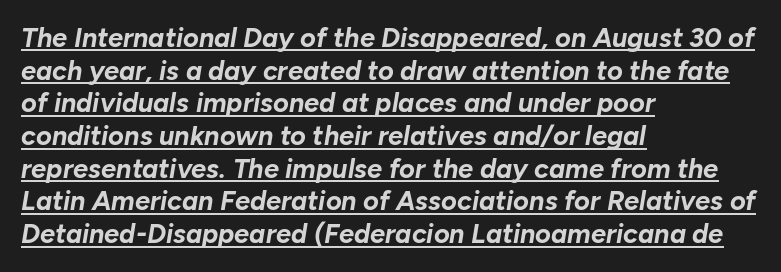
This sample is left-justified, so line endings fall wherever the words run out. Compared with undecorated copy, this sample adds a rule below the words. The letters are slanted; this is an italic face. The letterforms sit shoulder to shoulder at normal distance. What weight is shown? A full bold with thick strokes.
